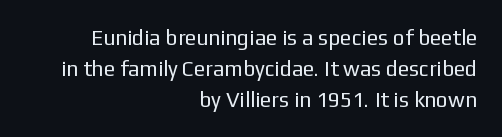
Honestly, the letter spacing is just normal — you wouldn't notice it. Does the leading feel generous? No, just average. The typography opts for an upright posture over an oblique one. Does the copy run flush right? Yes — the right margin is perfectly even. The area under the type is left untouched. Weight class: somewhere from thin through regular.
